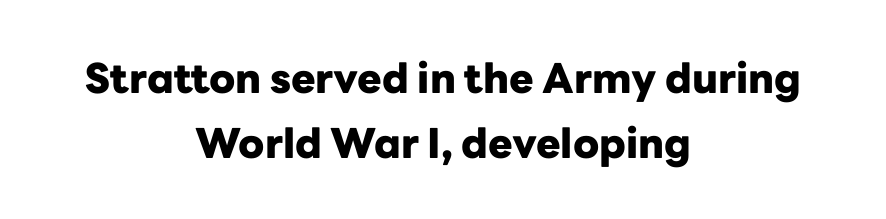
Q: Is the text bold? A: Yes.
Q: Is the text italic (slanted)? A: No, it is upright.
Q: Is the typeface a serif or a sans-serif typeface? A: Sans-serif.
Q: Is the text underlined? A: No.
Q: How is the paragraph aligned? A: Centered.
Q: Is the spacing between letters normal or unusually wide? A: Normal.
Q: Is the spacing between lines tight, normal or loose? A: Normal.
Q: Width (condensed, normal, or wide)? A: Normal.
Q: Stroke contrast? A: Low.
Q: x-height? A: Medium.
Q: Monospaced? A: No.
